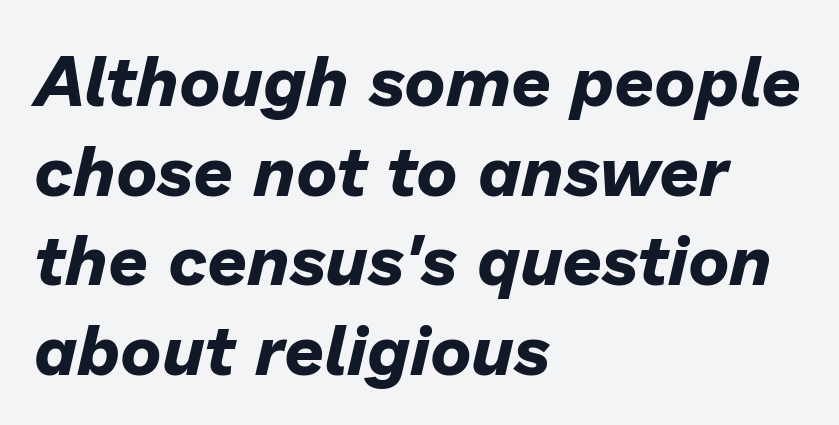
Q: Is the text bold? A: Yes.
Q: Is the text italic (slanted)? A: Yes, it leans right by about 13 degrees.
Q: Is the text underlined? A: No.
Q: How is the paragraph aligned? A: Left-aligned.
Q: Is the spacing between letters normal or unusually wide? A: Normal.
Q: Is the spacing between lines tight, normal or loose? A: Normal.
Q: Width (condensed, normal, or wide)? A: Normal.
Q: Stroke contrast? A: Low.
Q: x-height? A: Medium.
Q: Monospaced? A: No.
